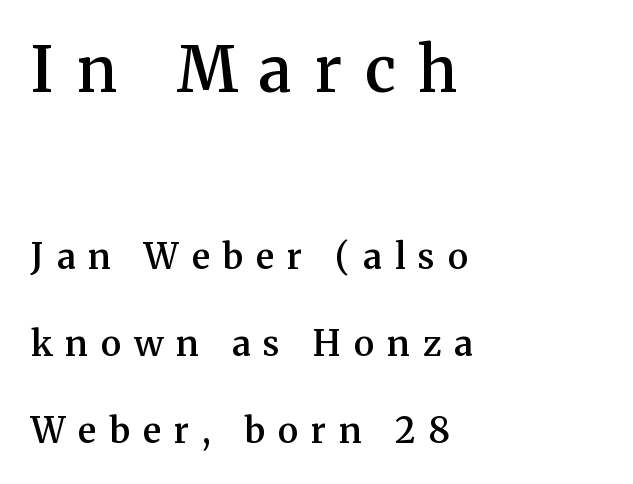
{"serif": "yes", "italic": "no", "bold": "semi", "weight": "semibold", "width": "normal", "stroke_contrast": "medium", "x_height": "medium", "monospaced": "no", "underline": "no", "align": "left", "line_spacing": "loose", "line_spacing_ratio": 2.48, "letter_spacing": "wide", "letter_spacing_em": 0.37, "larger_block": "first", "size_ratio": 1.77, "glyph_px": 62}
